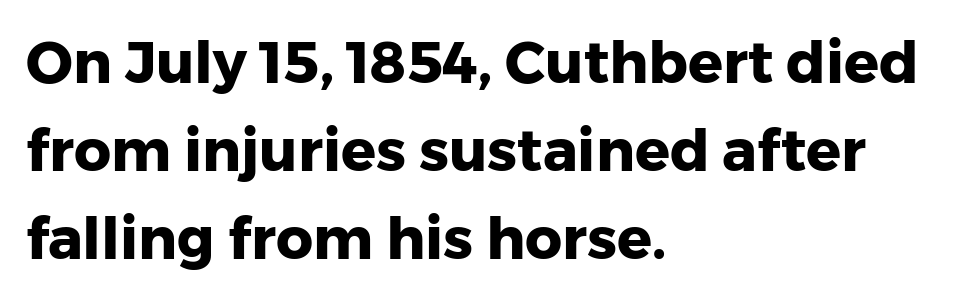
The image shows 58 px heavy sans-serif type, upright; set left-aligned, normal line spacing (1.52x), normal letter spacing, not underlined; low stroke contrast and a medium x-height.
